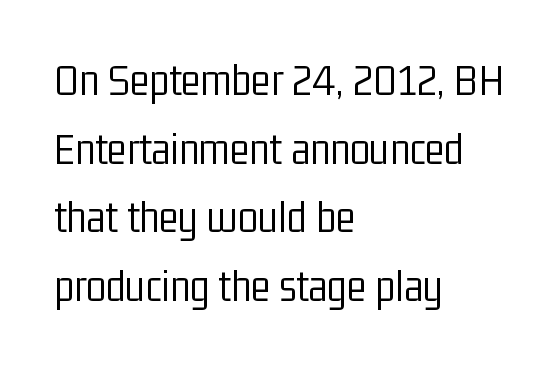
{"serif": "no", "italic": "no", "bold": "no", "weight": "light", "width": "condensed", "stroke_contrast": "low", "x_height": "medium", "monospaced": "no", "underline": "no", "align": "left", "line_spacing": "normal", "line_spacing_ratio": 1.49, "letter_spacing": "normal", "letter_spacing_em": 0.0, "glyph_px": 46}
